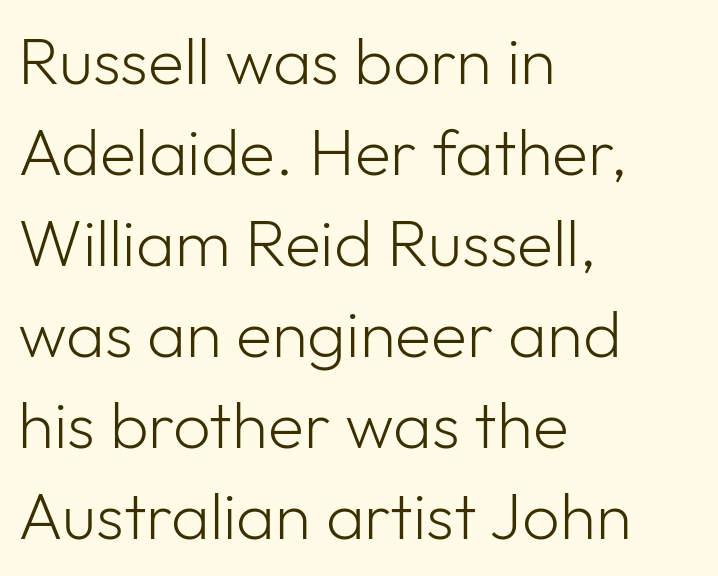
Q: Is the text bold? A: No.
Q: Is the text italic (slanted)? A: No, it is upright.
Q: Is the typeface a serif or a sans-serif typeface? A: Sans-serif.
Q: Is the text underlined? A: No.
Q: How is the paragraph aligned? A: Left-aligned.
Q: Is the spacing between letters normal or unusually wide? A: Normal.
Q: Is the spacing between lines tight, normal or loose? A: Normal.
Q: Width (condensed, normal, or wide)? A: Normal.
Q: Stroke contrast? A: Low.
Q: x-height? A: Medium.
Q: Monospaced? A: No.
